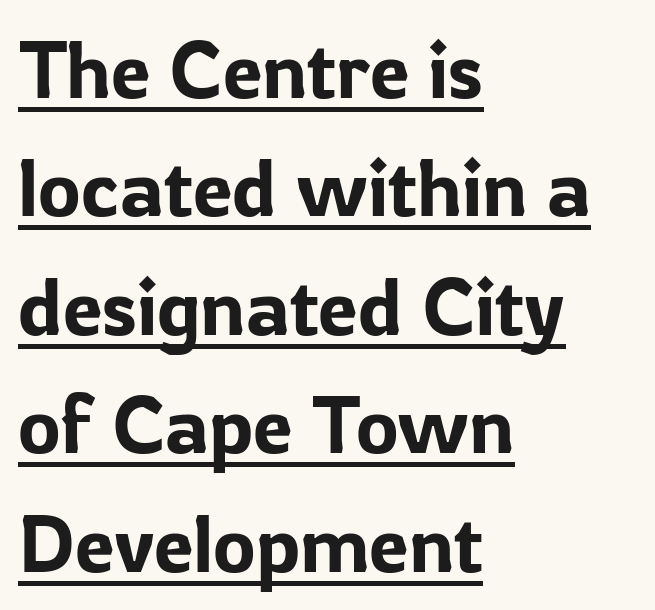
Posture: straight, roman, zero tilt. These lines keep a tight, regular rhythm from letter to letter. Does the leading feel generous? No, just average. Think of a printed novel: that variable character pitch is what you see here. Teacher's note: observe the even left margin — that is flush-left alignment. This is underlined copy, the kind a proofreader might mark for attention.
